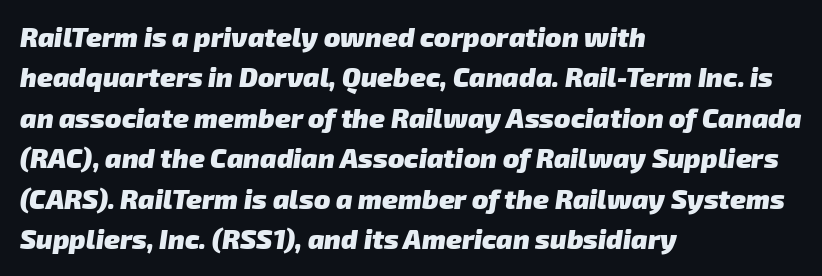
Q: Is the text bold? A: Yes.
Q: Is the text underlined? A: No.
Q: How is the paragraph aligned? A: Left-aligned.
Q: Is the spacing between letters normal or unusually wide? A: Normal.
Q: Is the spacing between lines tight, normal or loose? A: Normal.
